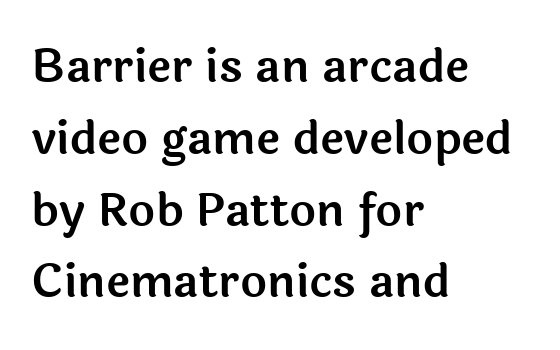
Words appear dense and cohesive because spacing is normal. Letterform terminals end flat and unadorned throughout the passage. One-word summary of the alignment: left. This sample has the flowing, uneven cadence of proportional lettering. This sample keeps an unexceptional amount of space between lines. This is roman type, the default non-slanted kind.
